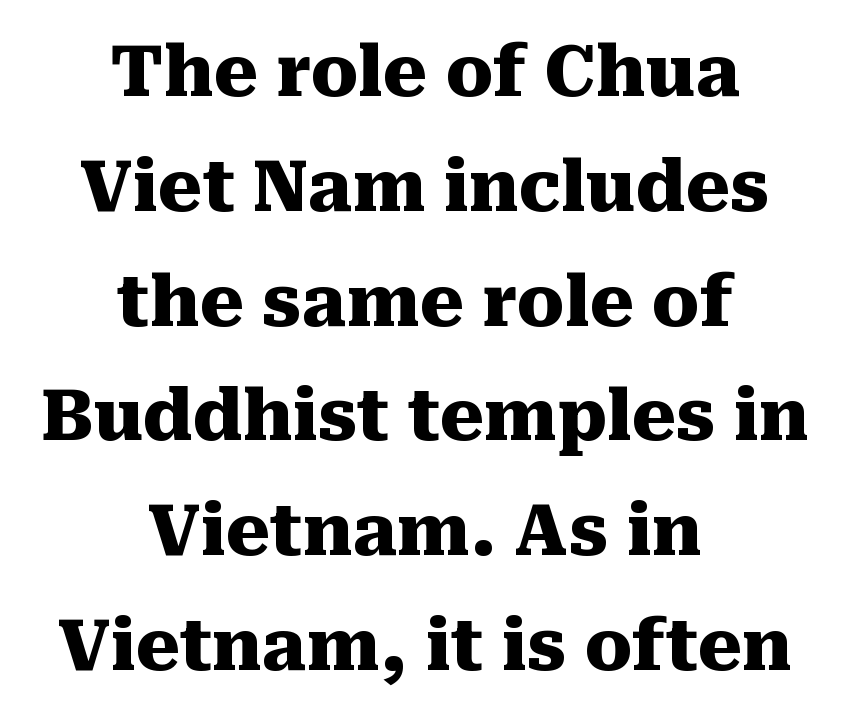
The image shows 70 px heavy serif type, upright; set centered, normal line spacing (1.64x), normal letter spacing, not underlined; medium stroke contrast and a medium x-height.
